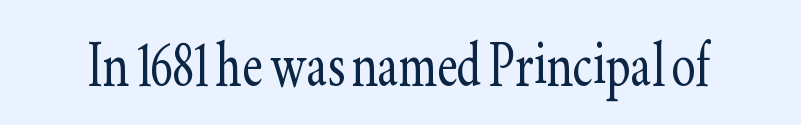
Q: Is the text bold? A: No.
Q: Is the text italic (slanted)? A: No, it is upright.
Q: Is the typeface a serif or a sans-serif typeface? A: Serif.
Q: Is the text underlined? A: No.
Q: Is the spacing between letters normal or unusually wide? A: Normal.
Q: Width (condensed, normal, or wide)? A: Condensed.
Q: Stroke contrast? A: Low.
Q: x-height? A: Small.
Q: Monospaced? A: No.
